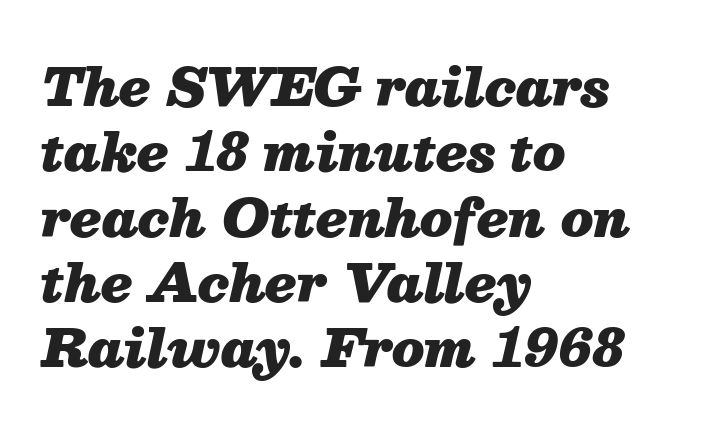
No extra tracking has been applied to these lines. Horizontally, the lines are justified to the leading edge only. Bold? Absolutely — the strokes are thick and heavy. The block of text has a typical density, with ordinary space between rows. A typesetter would call this proportional, since set widths differ per character.
